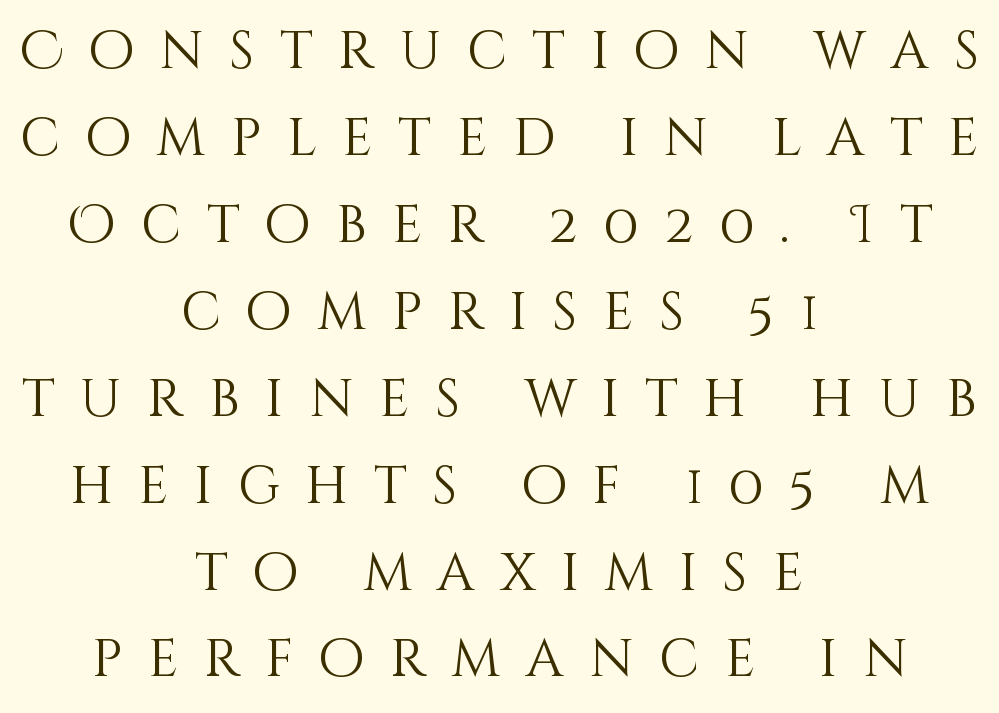
{"italic": "no", "bold": "no", "weight": "light", "width": "normal", "stroke_contrast": "medium", "x_height": "large", "monospaced": "no", "underline": "no", "align": "center", "line_spacing": "normal", "line_spacing_ratio": 1.64, "letter_spacing": "wide", "letter_spacing_em": 0.48, "glyph_px": 53}
